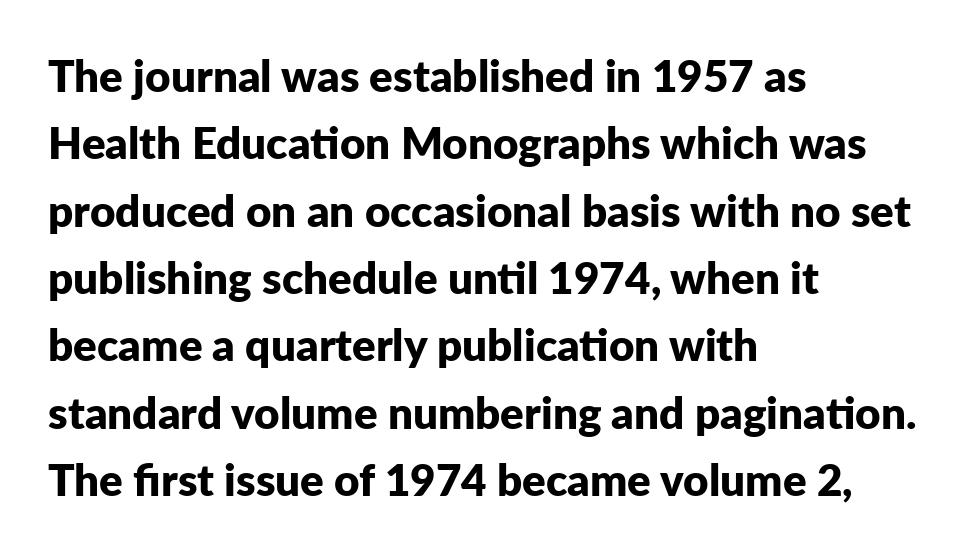
Q: Is the text bold? A: Yes.
Q: Is the text italic (slanted)? A: No, it is upright.
Q: Is the typeface a serif or a sans-serif typeface? A: Sans-serif.
Q: Is the text underlined? A: No.
Q: How is the paragraph aligned? A: Left-aligned.
Q: Is the spacing between letters normal or unusually wide? A: Normal.
Q: Is the spacing between lines tight, normal or loose? A: Normal.
Q: Width (condensed, normal, or wide)? A: Normal.
Q: Stroke contrast? A: Low.
Q: x-height? A: Medium.
Q: Monospaced? A: No.
